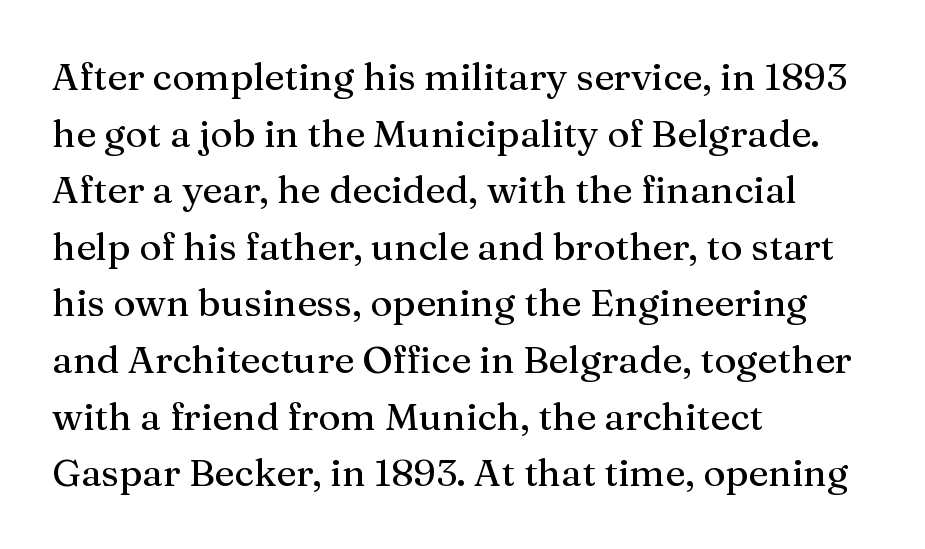
{"serif": "yes", "italic": "no", "width": "normal", "stroke_contrast": "medium", "x_height": "medium", "monospaced": "no", "underline": "no", "align": "left", "line_spacing": "normal", "line_spacing_ratio": 1.49, "letter_spacing": "normal", "letter_spacing_em": 0.0, "glyph_px": 38}
